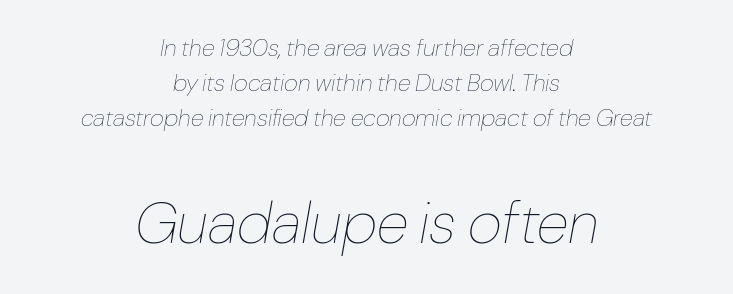
The image shows 59 px thin type, italic (leaning right); set centered, normal line spacing (1.45x), normal letter spacing, not underlined; the second (bottom) block is 2.46x larger; low stroke contrast and a medium x-height.
